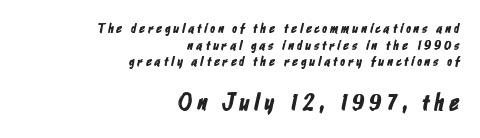
Observe the wide spacing: letters keep a clear distance from each other. Small over large — that's the arrangement of the two blocks here. Line endings align vertically; line beginnings do not. The words here are not underlined.
